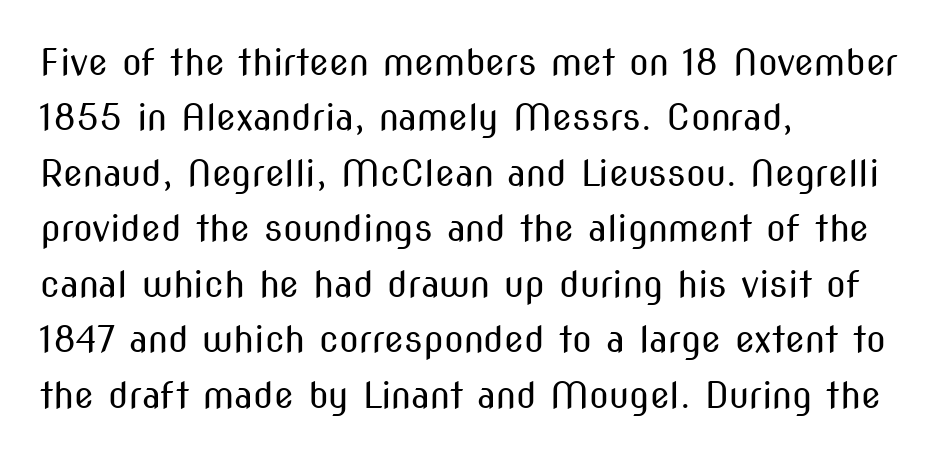
Stroke thickness stays within the range of a standard reading face or lighter. Does the type have serifs? No, each stem ends abruptly. Each letter keeps its own natural width here, so spacing adapts to shape. The leading is moderate, giving the passage an even texture. Tracking here is standard; glyphs follow each other at the usual distance. Every stem runs plumb, perpendicular to the baseline.
